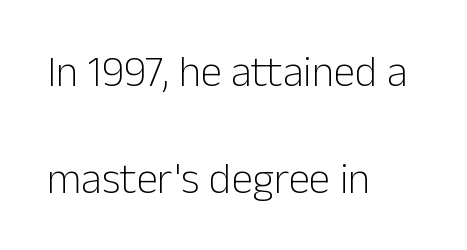
Unlike italic type, these characters show no tilt at all. Think of a printed novel: that variable character pitch is what you see here. Check the space under the baseline: it is left empty. Stroke thickness stays within the range of a standard reading face or lighter.
